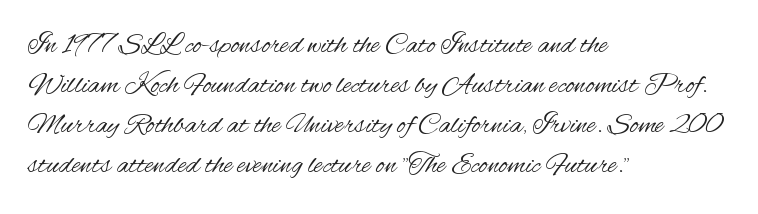
Check the space under the baseline: it is left empty. Stems here are at most as thick as an everyday book face. The text was rendered using a sans face with plain stroke endings.
